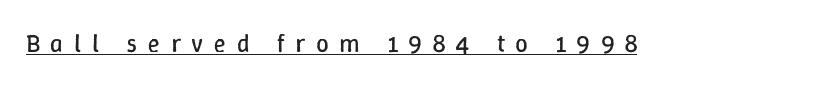
{"italic": "no", "bold": "no", "underline": "yes", "letter_spacing": "wide", "letter_spacing_em": 0.43, "glyph_px": 25}
